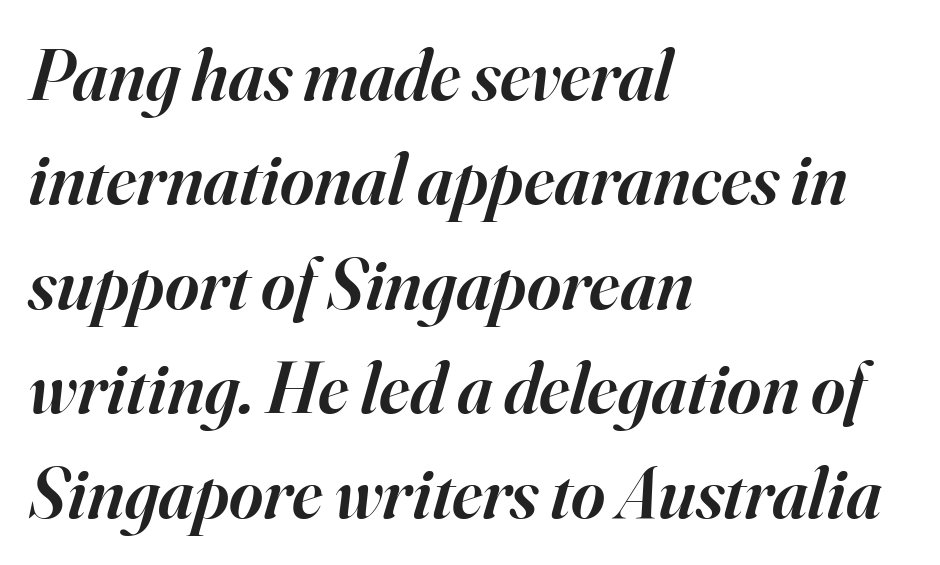
The image shows 73 px semibold serif type, italic (leaning right); set left-aligned, normal line spacing (1.43x), normal letter spacing, not underlined; high stroke contrast and a small x-height.
